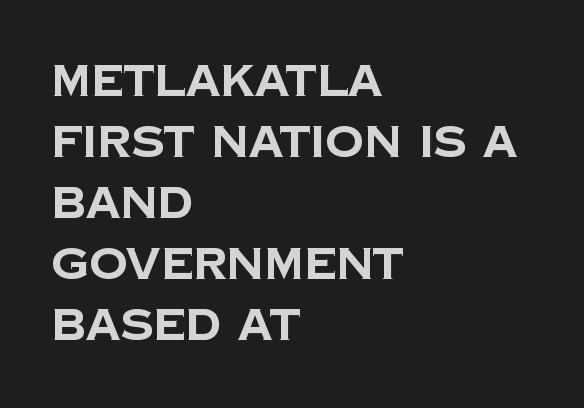
The image shows 43 px bold sans-serif type; set left-aligned, normal line spacing (1.42x), normal letter spacing, not underlined; low stroke contrast and a large x-height.
